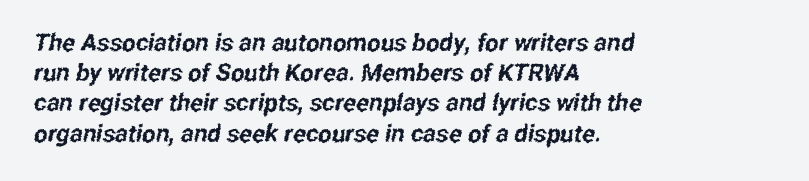
{"underline": "no", "align": "left", "line_spacing": "normal", "line_spacing_ratio": 1.26, "letter_spacing": "normal", "letter_spacing_em": 0.0, "glyph_px": 24}
